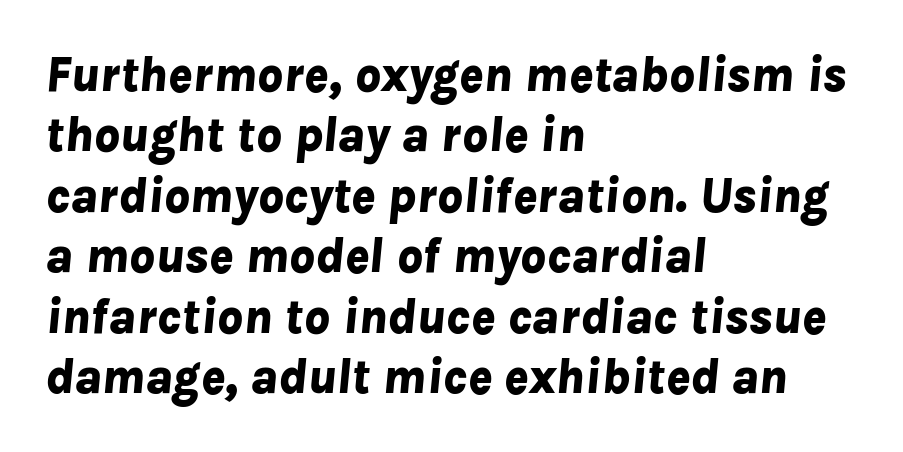
The image shows 50 px bold type, italic (leaning right); set left-aligned, line spacing 1.21x, normal letter spacing, not underlined; low stroke contrast and a medium x-height.
